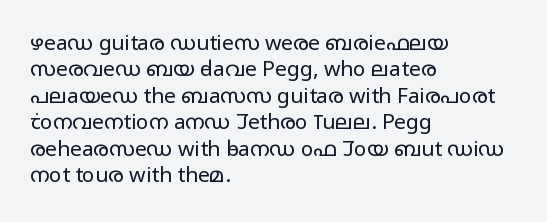
The image shows 21 px text type, upright; set left-aligned, normal line spacing (1.26x), normal letter spacing, not underlined.
